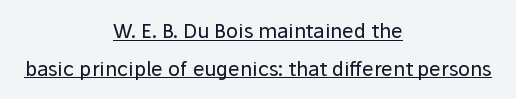
Q: Is the text bold? A: No.
Q: Is the text italic (slanted)? A: No, it is upright.
Q: Is the text underlined? A: Yes.
Q: How is the paragraph aligned? A: Centered.
Q: Is the spacing between letters normal or unusually wide? A: Normal.
